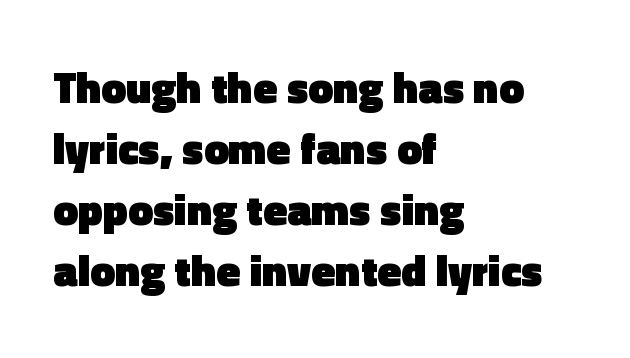
{"serif": "no", "italic": "no", "bold": "yes", "weight": "heavy", "width": "normal", "x_height": "medium", "monospaced": "no", "underline": "no", "align": "left", "line_spacing": "normal", "line_spacing_ratio": 1.39, "letter_spacing": "normal", "letter_spacing_em": 0.0, "glyph_px": 44}
